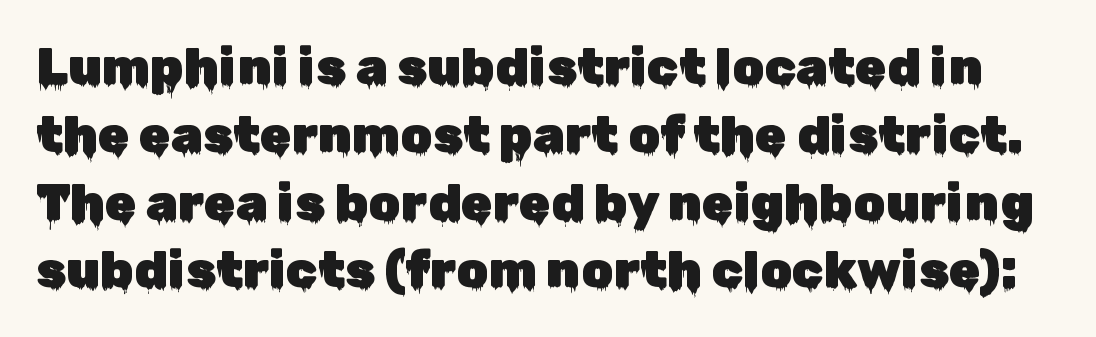
Q: Is the text italic (slanted)? A: No, it is upright.
Q: Is the typeface a serif or a sans-serif typeface? A: Sans-serif.
Q: Is the text underlined? A: No.
Q: Is the spacing between letters normal or unusually wide? A: Normal.
Q: Is the spacing between lines tight, normal or loose? A: Normal.
Q: Width (condensed, normal, or wide)? A: Normal.
Q: Stroke contrast? A: Low.
Q: x-height? A: Medium.
Q: Monospaced? A: No.
